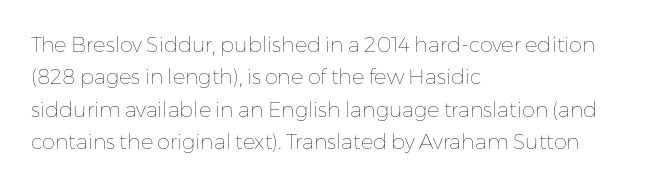
Words float on clear page, feet unadorned. Letters have the restrained weight of plain body copy at most. Horizontal alignment here is leftward, the default for most running prose. Whoever set this chose a conventional vertical rhythm. This sample uses an upright cut, with every glyph sitting square on the baseline.
